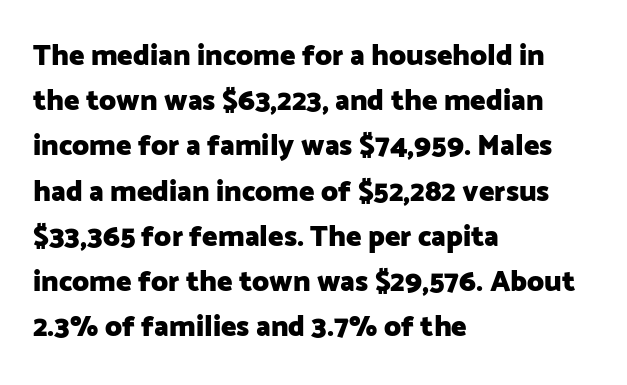
The image shows 29 px heavy sans-serif type, upright; set left-aligned, normal line spacing (1.56x), normal letter spacing, not underlined; low stroke contrast and a medium x-height.
